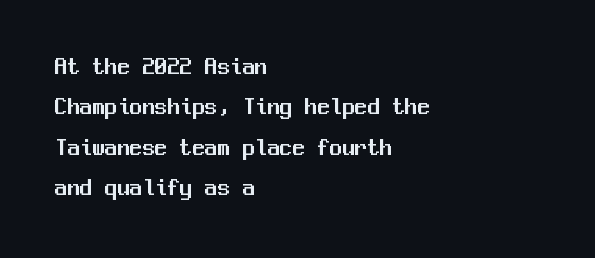
The image shows 25 px text type, upright; set left-aligned, normal line spacing (1.62x), normal letter spacing, not underlined.
